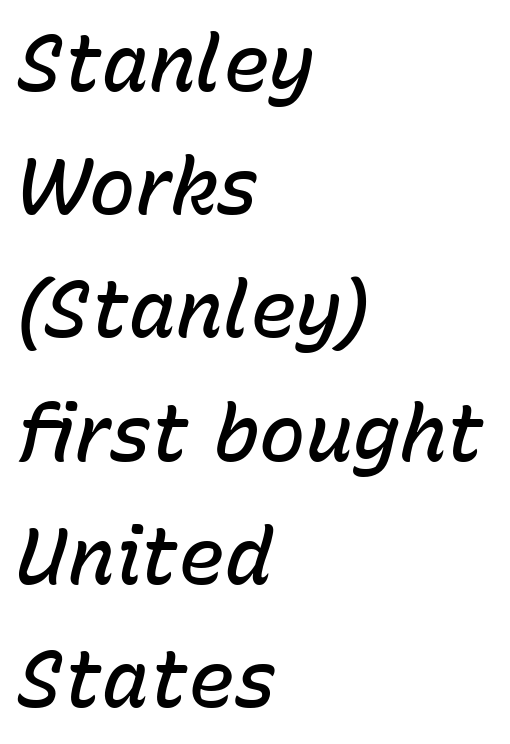
You can tell it's italic because the verticals aren't actually vertical. Spacing verdict: proportional, widths tailored to each character. Baseline-to-baseline distance is the conventional proportion of letter height. Every letter is mildly thick-stroked: semibold rather than bold. Where is the straight margin? On the left. Type without underlining.
